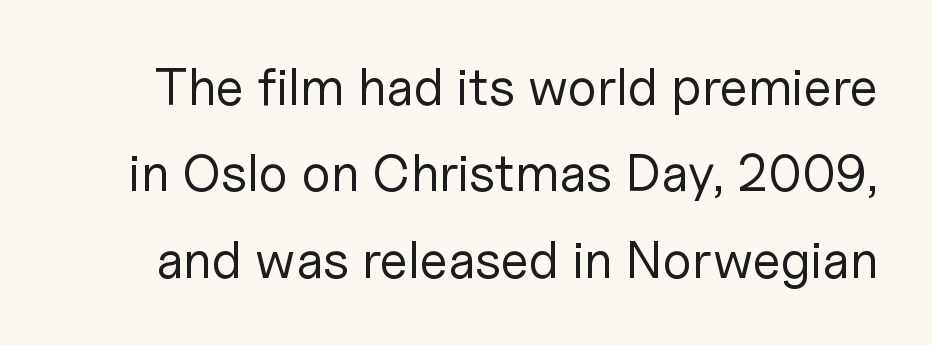
Q: Is the text bold? A: No.
Q: Is the text italic (slanted)? A: No, it is upright.
Q: Is the typeface a serif or a sans-serif typeface? A: Sans-serif.
Q: Is the text underlined? A: No.
Q: Is the spacing between letters normal or unusually wide? A: Normal.
Q: Is the spacing between lines tight, normal or loose? A: Normal.
Q: Width (condensed, normal, or wide)? A: Normal.
Q: Stroke contrast? A: Low.
Q: x-height? A: Medium.
Q: Monospaced? A: No.
